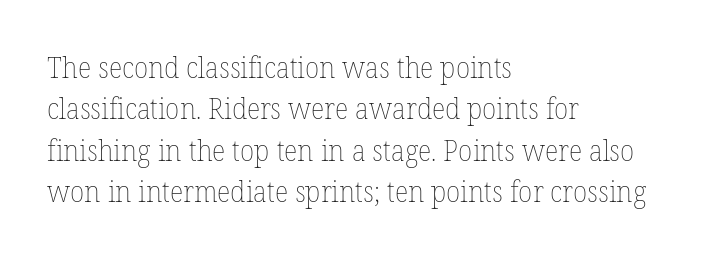
Q: Is the text bold? A: No.
Q: Is the text italic (slanted)? A: No, it is upright.
Q: Is the text underlined? A: No.
Q: How is the paragraph aligned? A: Left-aligned.
Q: Is the spacing between letters normal or unusually wide? A: Normal.
Q: Is the spacing between lines tight, normal or loose? A: Normal.
Q: Width (condensed, normal, or wide)? A: Normal.
Q: Stroke contrast? A: Low.
Q: x-height? A: Medium.
Q: Monospaced? A: No.
